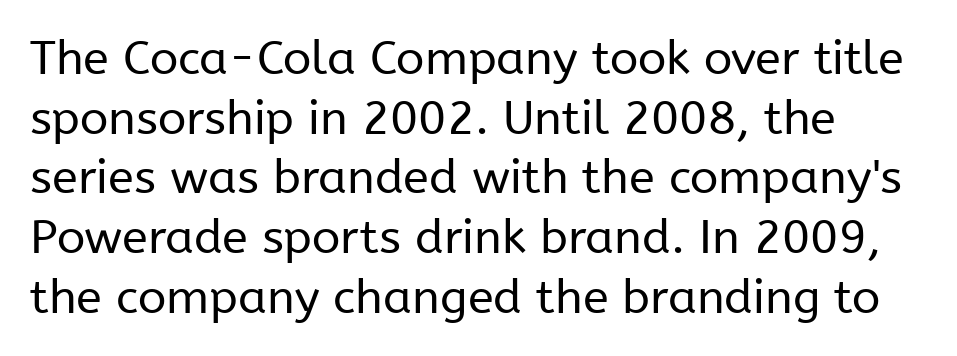
The image shows 47 px regular-weight sans-serif type, upright; set left-aligned, normal line spacing (1.27x), normal letter spacing, not underlined; low stroke contrast and a medium x-height.
